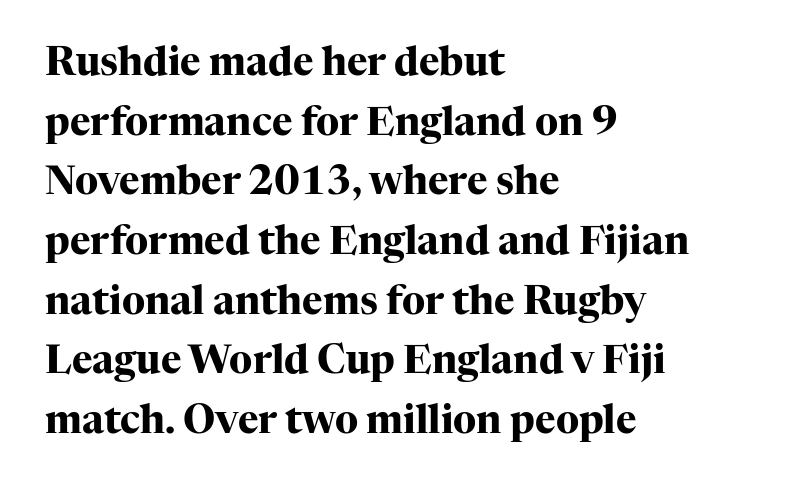
Q: Is the text bold? A: Yes.
Q: Is the text italic (slanted)? A: No, it is upright.
Q: Is the typeface a serif or a sans-serif typeface? A: Serif.
Q: Is the text underlined? A: No.
Q: How is the paragraph aligned? A: Left-aligned.
Q: Is the spacing between letters normal or unusually wide? A: Normal.
Q: Is the spacing between lines tight, normal or loose? A: Normal.
Q: Width (condensed, normal, or wide)? A: Normal.
Q: Stroke contrast? A: High.
Q: x-height? A: Medium.
Q: Monospaced? A: No.
